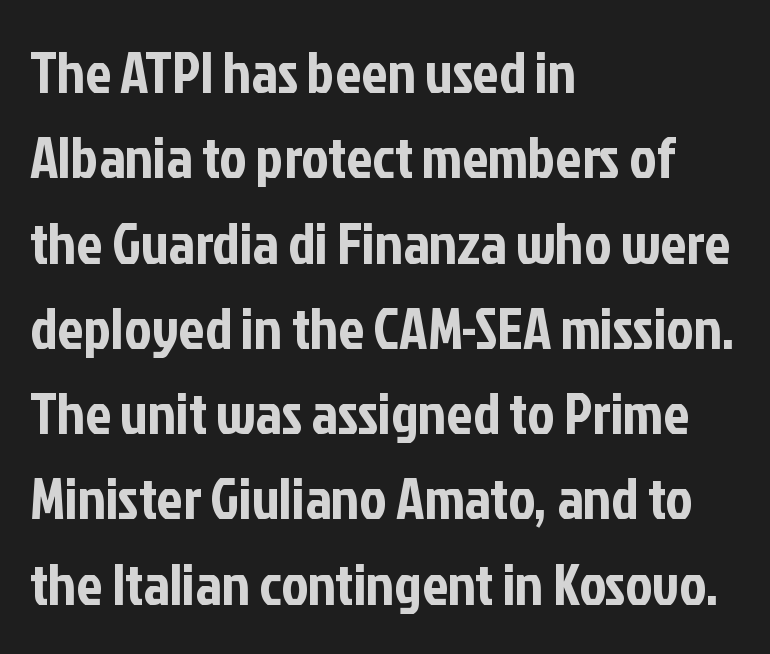
The image shows 58 px condensed sans-serif type, upright; set left-aligned, normal line spacing (1.47x), normal letter spacing, not underlined; low stroke contrast and a medium x-height.
